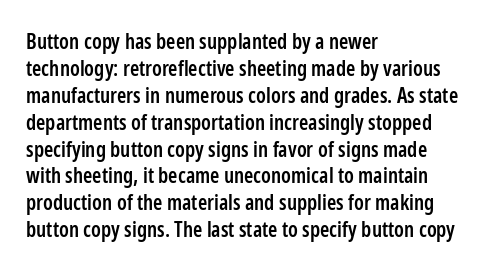
{"italic": "no", "bold": "semi", "underline": "no", "align": "left", "line_spacing": "normal", "line_spacing_ratio": 1.28, "letter_spacing": "normal", "letter_spacing_em": 0.0, "glyph_px": 21}
